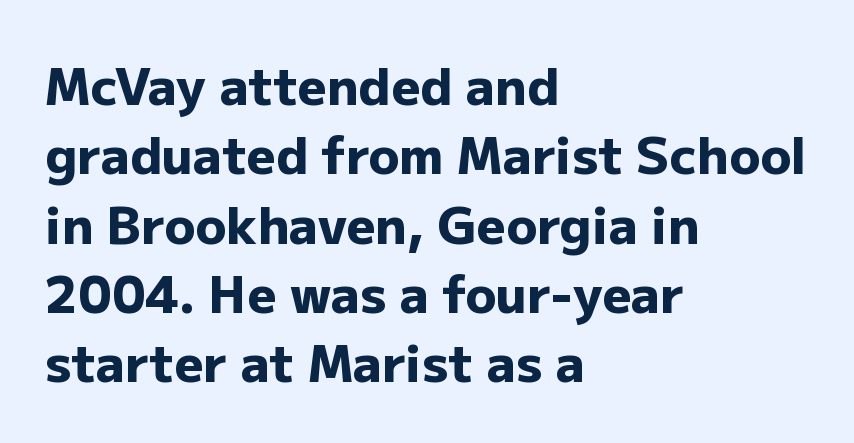
{"serif": "no", "italic": "no", "bold": "yes", "weight": "heavy", "width": "normal", "stroke_contrast": "low", "x_height": "medium", "monospaced": "no", "underline": "no", "align": "left", "line_spacing": "normal", "line_spacing_ratio": 1.36, "letter_spacing": "normal", "letter_spacing_em": 0.0, "glyph_px": 51}
